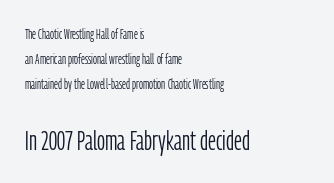
{"serif": "no", "italic": "no", "bold": "no", "weight": "light", "width": "condensed", "stroke_contrast": "low", "x_height": "medium", "monospaced": "no", "underline": "no", "align": "left", "line_spacing_ratio": 1.78, "letter_spacing": "normal", "letter_spacing_em": 0.0, "larger_block": "second", "size_ratio": 2.0, "glyph_px": 28}
